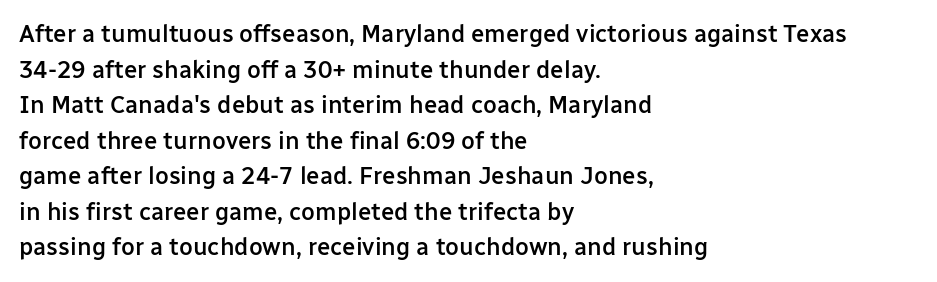
{"italic": "no", "bold": "semi", "underline": "no", "align": "left", "line_spacing": "normal", "line_spacing_ratio": 1.48, "letter_spacing": "normal", "letter_spacing_em": 0.0, "glyph_px": 24}
